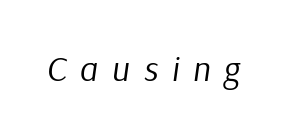
{"italic": "yes", "lean": "right", "slant_degrees": 9, "bold": "no", "weight": "regular", "width": "normal", "stroke_contrast": "low", "x_height": "medium", "monospaced": "no", "underline": "no", "letter_spacing": "wide", "letter_spacing_em": 0.39, "glyph_px": 35}
